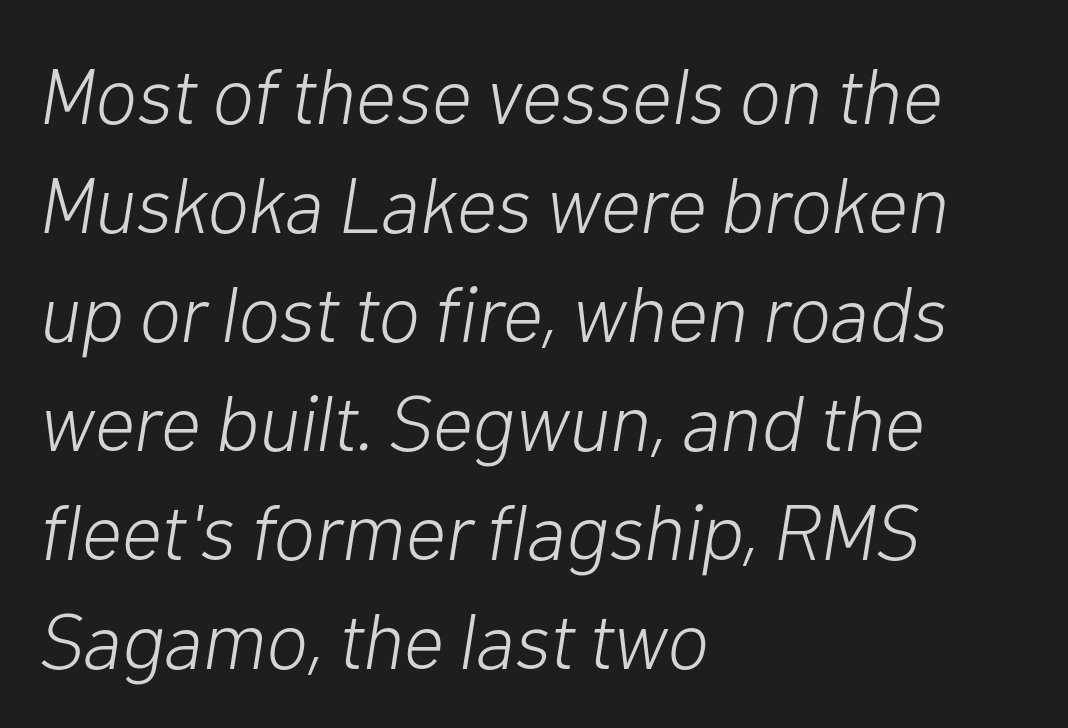
The image shows 79 px light type, italic (leaning right); set left-aligned, normal line spacing (1.38x), normal letter spacing, not underlined; low stroke contrast and a medium x-height.
